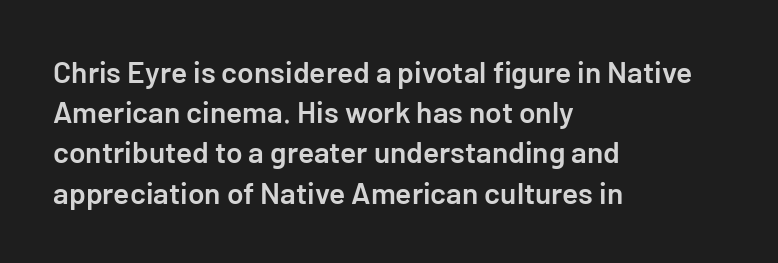
The glyphs are unaccompanied by any horizontal stroke below them. How are the letters spaced? Ordinarily, with no added tracking. Weight: semibold (demi). The lines in this sample share a left origin and differ only in where they stop. Posture: vertical.
